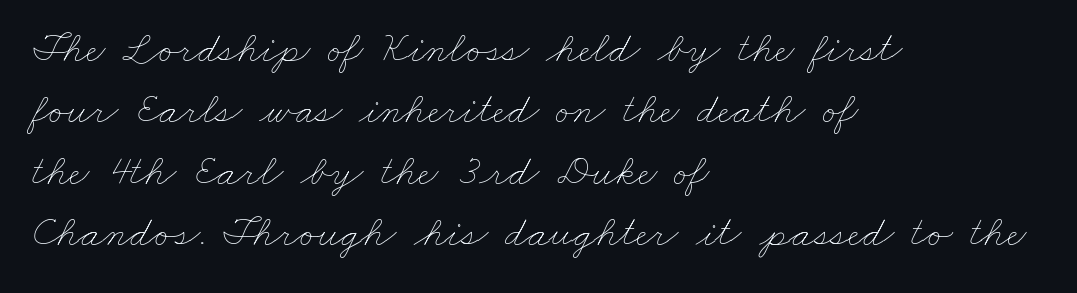
The image shows 43 px thin, wide type; set left-aligned, normal line spacing (1.43x), normal letter spacing, not underlined; low stroke contrast and a small x-height.
